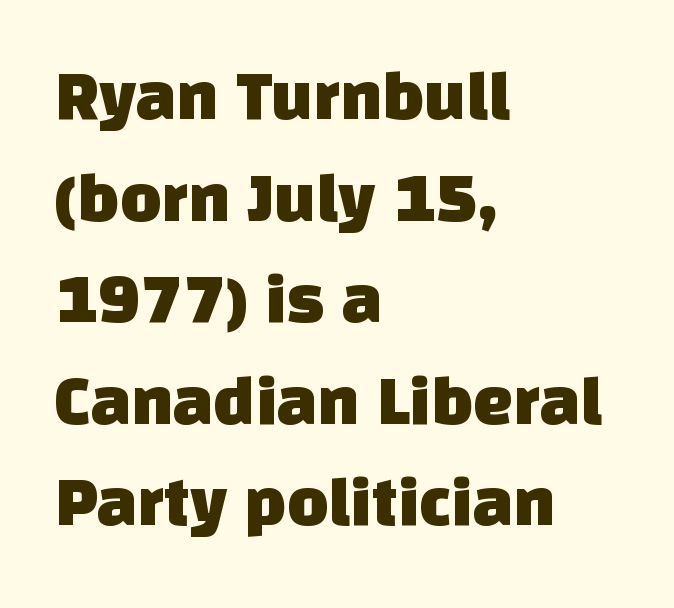
If you measured baseline to baseline, you'd find a middling distance. A classic flush-left, rag-right setting is used for this passage. Look at the bottom of the vertical strokes: they stop flat, with no serifs. Plain, unruled lines of type. Default kerning and tracking; the words read as compact shapes. This sample has the flowing, uneven cadence of proportional lettering.
